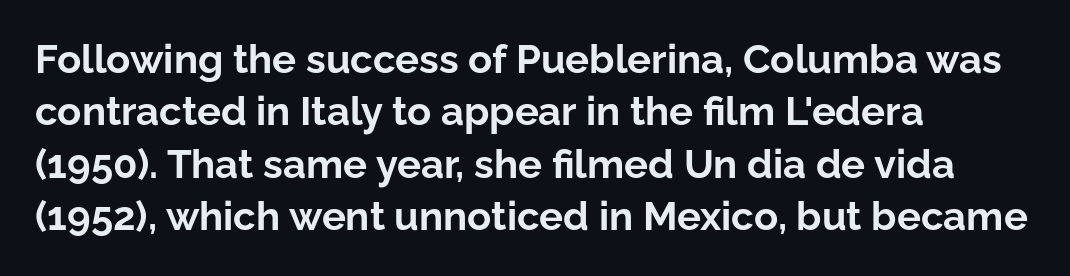
The image shows 40 px bold sans-serif type, upright; set left-aligned, normal line spacing (1.31x), normal letter spacing, not underlined; low stroke contrast and a medium x-height.
